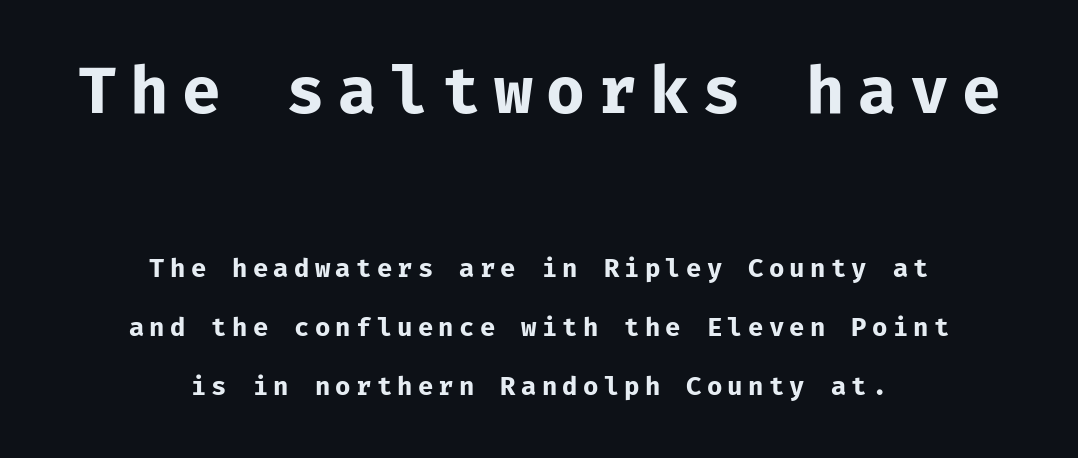
Q: Is the text bold? A: Yes.
Q: Is the text italic (slanted)? A: No, it is upright.
Q: Is the typeface a serif or a sans-serif typeface? A: Sans-serif.
Q: Is the text underlined? A: No.
Q: How is the paragraph aligned? A: Centered.
Q: Is the spacing between letters normal or unusually wide? A: Unusually wide.
Q: Is the spacing between lines tight, normal or loose? A: Loose.
Q: Which block of text is set in a larger size, the first (top) or the second (bottom)? A: The first (top) one.
Q: Width (condensed, normal, or wide)? A: Normal.
Q: Stroke contrast? A: Low.
Q: x-height? A: Medium.
Q: Monospaced? A: Yes.
